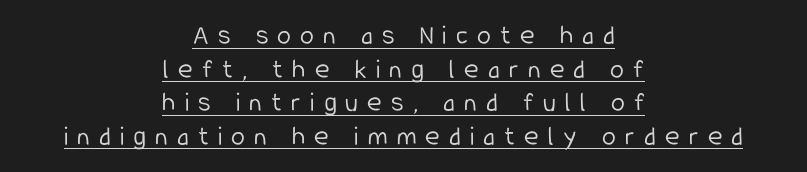
{"serif": "no", "italic": "no", "bold": "no", "weight": "light", "width": "condensed", "stroke_contrast": "low", "x_height": "medium", "monospaced": "no", "underline": "yes", "align": "center", "line_spacing_ratio": 1.2, "letter_spacing": "wide", "letter_spacing_em": 0.33, "glyph_px": 28}
